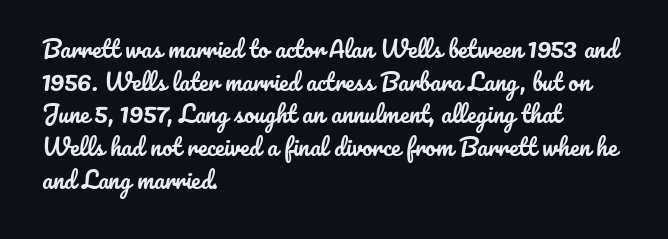
All the whitespace from short lines collects on the right. Standard letterfit; no display-style spreading of the glyphs. The area under the type is left untouched. If you measured baseline to baseline, you'd find a middling distance.
